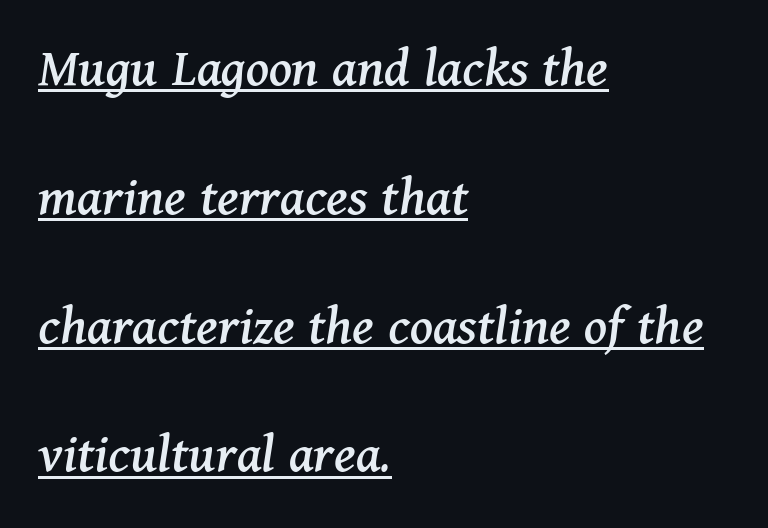
The image shows 57 px serif type, italic (leaning right); set left-aligned, loose line spacing (2.26x), normal letter spacing, underlined; medium stroke contrast and a medium x-height.
